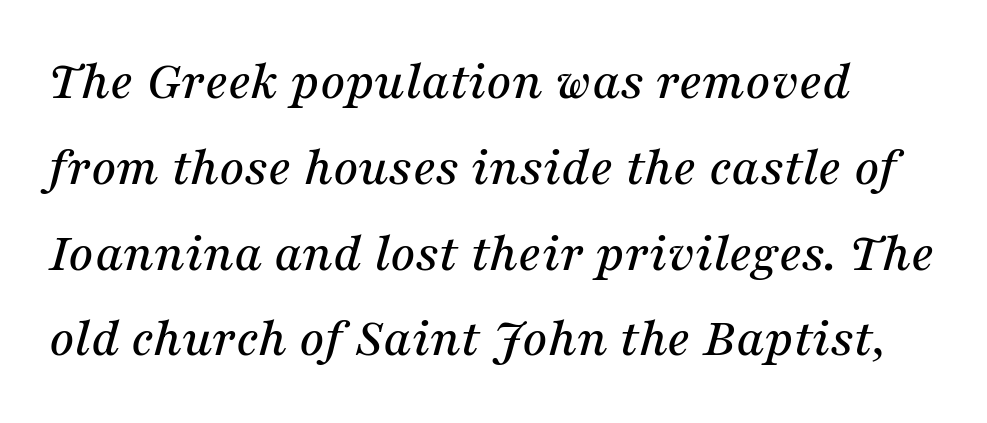
Q: Is the text italic (slanted)? A: Yes, it leans right by about 16 degrees.
Q: Is the typeface a serif or a sans-serif typeface? A: Serif.
Q: Is the text underlined? A: No.
Q: Is the spacing between letters normal or unusually wide? A: Normal.
Q: Is the spacing between lines tight, normal or loose? A: Normal.
Q: Width (condensed, normal, or wide)? A: Normal.
Q: Stroke contrast? A: Medium.
Q: x-height? A: Medium.
Q: Monospaced? A: No.
